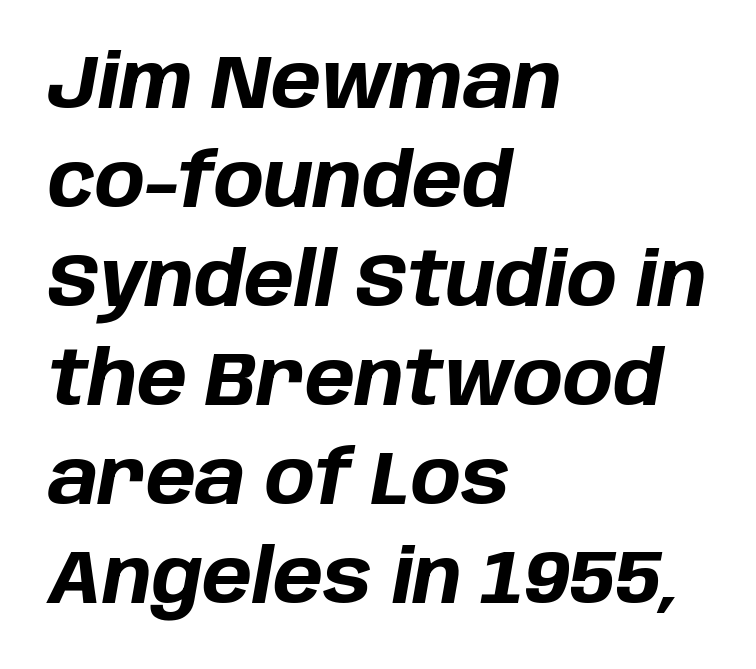
Q: Is the text bold? A: Yes.
Q: Is the text italic (slanted)? A: Yes, it leans right by about 10 degrees.
Q: Is the text underlined? A: No.
Q: How is the paragraph aligned? A: Left-aligned.
Q: Is the spacing between letters normal or unusually wide? A: Normal.
Q: Is the spacing between lines tight, normal or loose? A: Normal.
Q: Width (condensed, normal, or wide)? A: Normal.
Q: Stroke contrast? A: Low.
Q: x-height? A: Large.
Q: Monospaced? A: No.
